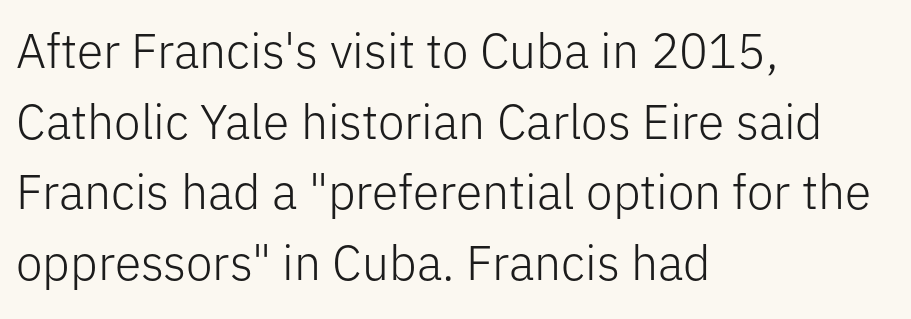
The block of text has a typical density, with ordinary space between rows. The strokes are not fattened; the text isn't bold. Each word holds together tightly as a unit, with standard inter-letter gaps. Spacing verdict: proportional, widths tailored to each character. A bare baseline throughout the passage. No italicization has been applied; the sample stays upright.
